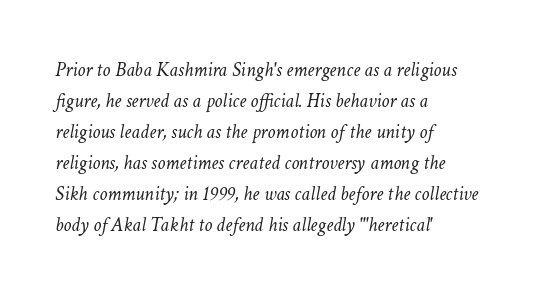
Check the space under the baseline: it is left empty. The rendering applies a slant to the glyphs. The typesetter chose a ragged-right arrangement here. Letters have the restrained weight of plain body copy at most. There is no visible air inserted between adjacent glyphs.
